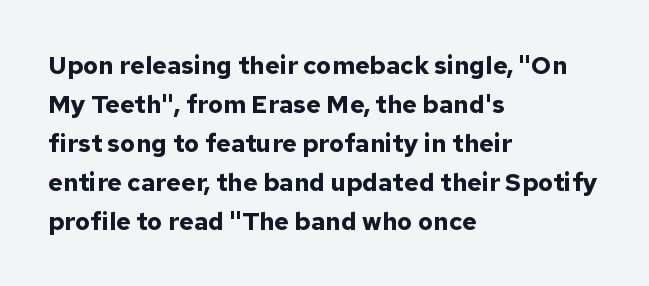
Q: Is the text bold? A: Yes.
Q: Is the text italic (slanted)? A: No, it is upright.
Q: Is the text underlined? A: No.
Q: How is the paragraph aligned? A: Left-aligned.
Q: Is the spacing between letters normal or unusually wide? A: Normal.
Q: Is the spacing between lines tight, normal or loose? A: Normal.
